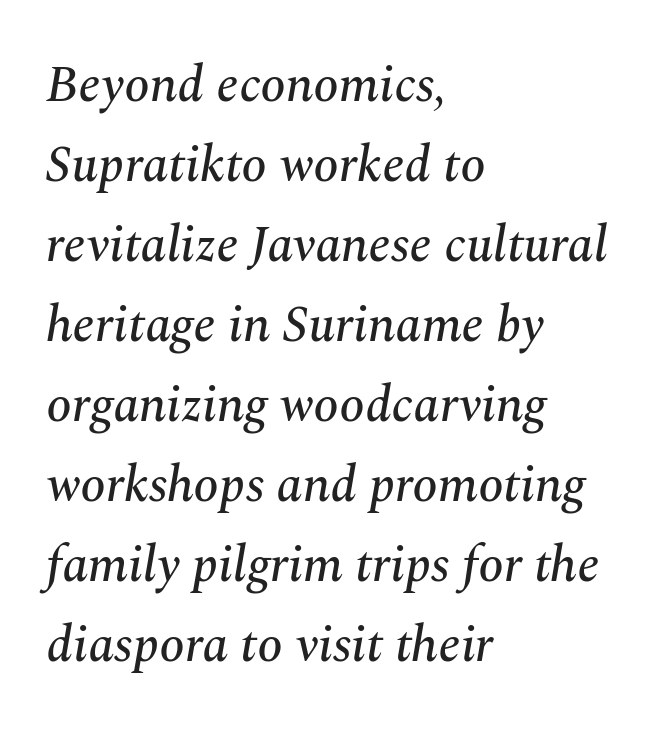
The image shows 51 px serif type, italic (leaning right); set left-aligned, normal line spacing (1.57x), normal letter spacing, not underlined; medium stroke contrast and a medium x-height.
